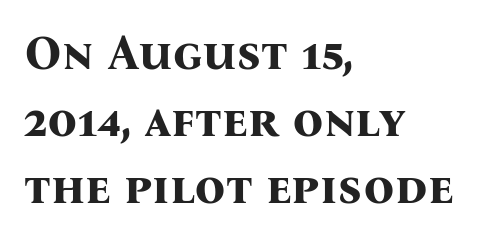
The image shows 48 px bold serif type, upright; set left-aligned, normal line spacing (1.4x), normal letter spacing, not underlined; medium stroke contrast and a medium x-height.
